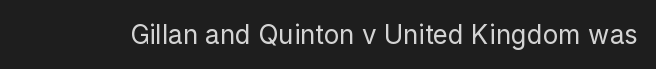
Q: Is the text bold? A: No.
Q: Is the text italic (slanted)? A: No, it is upright.
Q: Is the text underlined? A: No.
Q: Is the spacing between letters normal or unusually wide? A: Normal.
